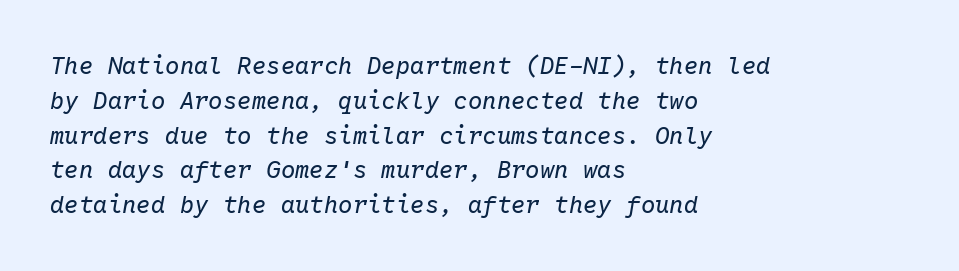
Words float on clear page, feet unadorned. Interline gaps are of average width in this sample. In CSS terms this would be text-align: left. How are the letters spaced? Ordinarily, with no added tracking.
